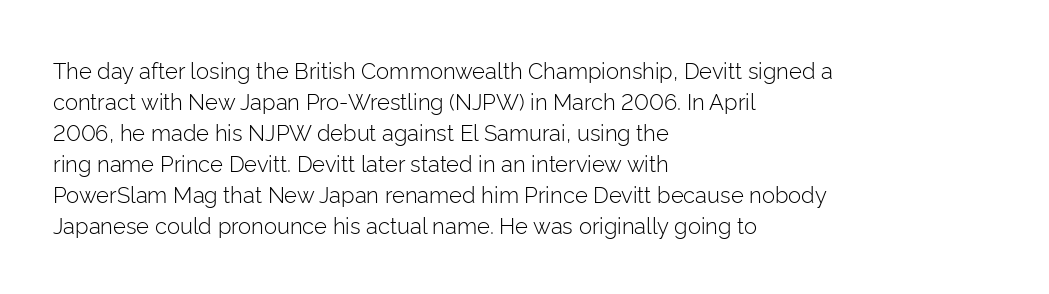
The words here are not underlined. Default kerning and tracking; the words read as compact shapes. The paragraph shown leans on its left margin. Posture: straight, roman, zero tilt. Vertical stems look standard width or narrower in stroke. Vertical spacing — default.
